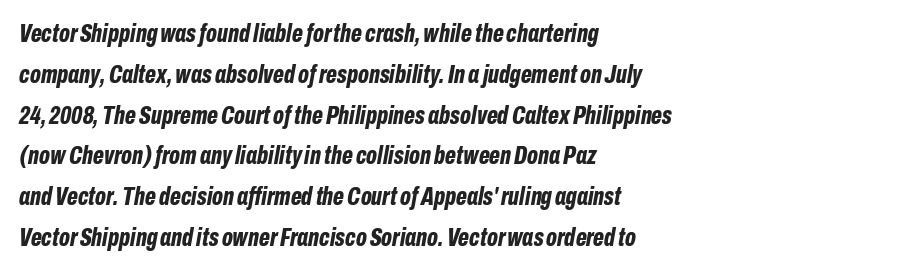
{"italic": "yes", "lean": "right", "slant_degrees": 10, "bold": "yes", "underline": "no", "align": "left", "line_spacing": "normal", "line_spacing_ratio": 1.57, "letter_spacing": "normal", "letter_spacing_em": 0.0, "glyph_px": 26}
